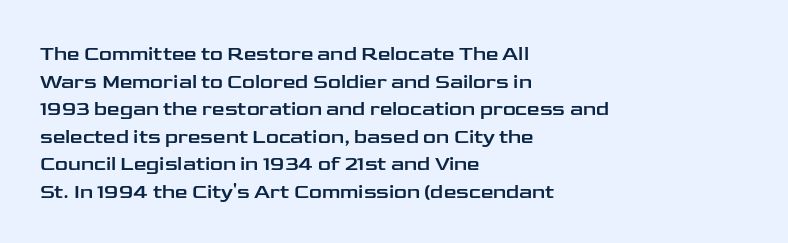
The image shows 20 px text type, upright; set left-aligned, normal line spacing (1.38x), normal letter spacing, not underlined.
